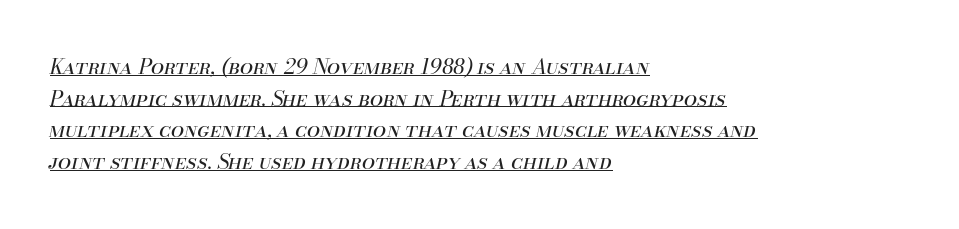
{"italic": "yes", "lean": "right", "slant_degrees": 13, "bold": "no", "underline": "yes", "align": "left", "line_spacing": "normal", "line_spacing_ratio": 1.51, "letter_spacing": "normal", "letter_spacing_em": 0.0, "glyph_px": 21}
